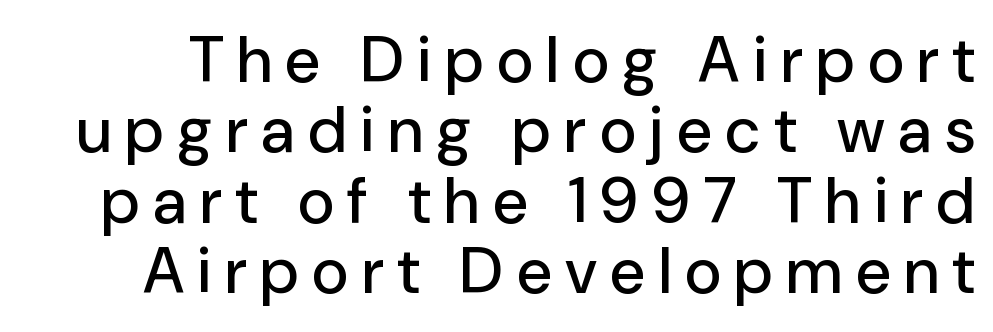
Any mark beneath the type? The region is blank. The letterforms stand isolated, each surrounded by extra space. Here the designer chose a conventional face with non-uniform glyph widths. Note: no serifs on the glyphs. Is there much room between lines? No — they nearly touch. Italic? Not at all — the glyphs are vertical.
